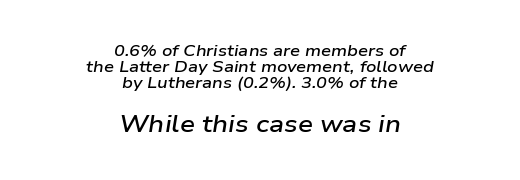
{"italic": "yes", "lean": "right", "slant_degrees": 9, "bold": "semi", "underline": "no", "align": "center", "line_spacing": "tight", "line_spacing_ratio": 1.01, "letter_spacing": "normal", "letter_spacing_em": 0.0, "larger_block": "second", "size_ratio": 1.5, "glyph_px": 24}
